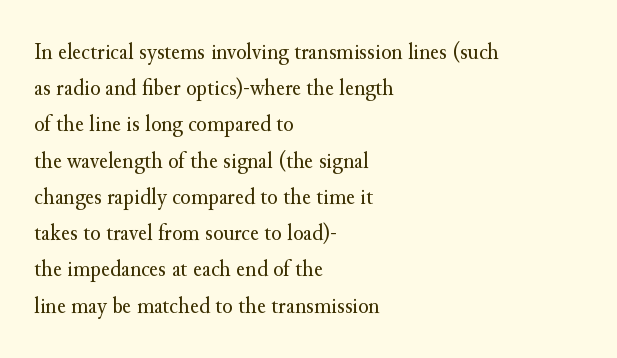
Q: Is the text bold? A: No.
Q: Is the text italic (slanted)? A: No, it is upright.
Q: Is the text underlined? A: No.
Q: How is the paragraph aligned? A: Left-aligned.
Q: Is the spacing between letters normal or unusually wide? A: Normal.
Q: Is the spacing between lines tight, normal or loose? A: Normal.
